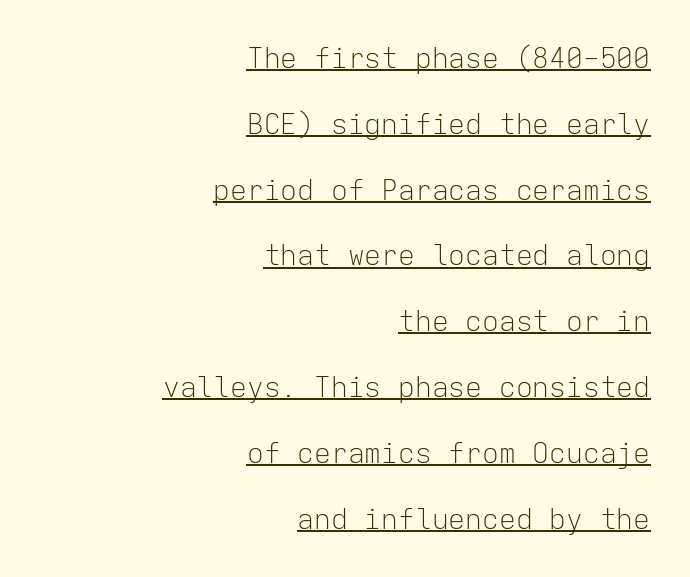
Think of a typewriter: that constant character pitch is what you see here. Students, note that the glyphs here touch the page at normal intervals. Like a heading marked for emphasis, these lines bear an underscore. Summary of weight: not heavy and not bold. Notice how the stems are strictly vertical — no italics here. Is this a sans? Yes — the strokes have no serifs.
